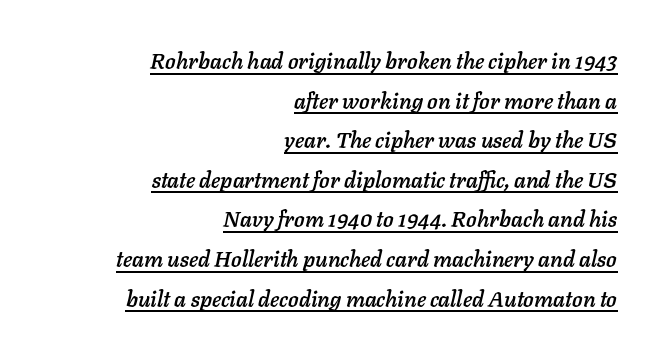
The image shows 22 px text type, italic (leaning right); set right-aligned, line spacing 1.8x, normal letter spacing, underlined.
